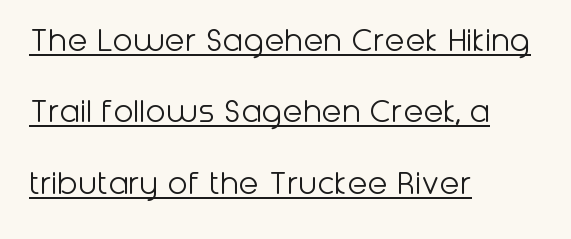
A sans-serif font was chosen for this passage. Stem width sits at or under what a default text font uses. The text block is weighted toward the left margin, trailing off unevenly rightward. The type is set solid horizontally, with unmodified tracking. Rows of type keep a wide berth in the vertical direction.
